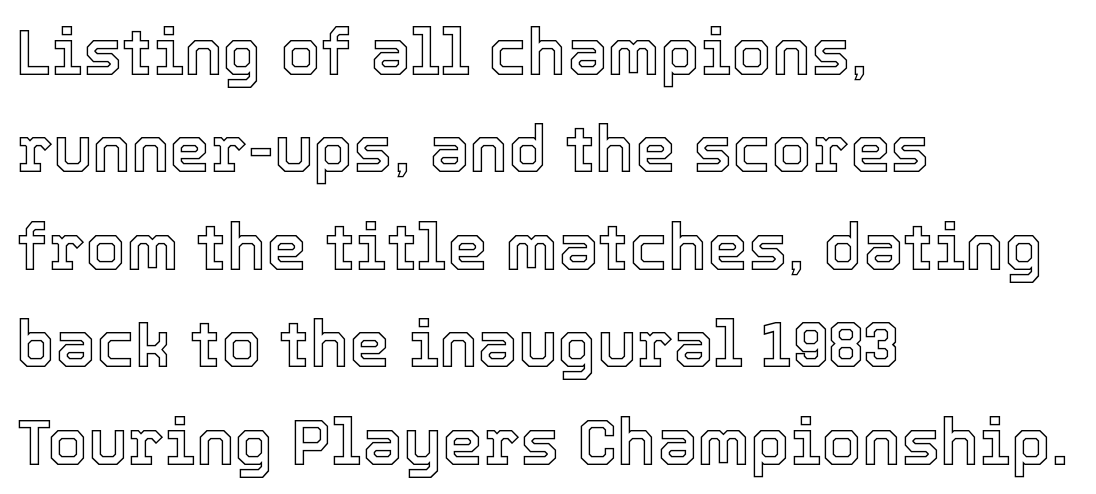
The image shows 65 px text type, upright; set left-aligned, normal line spacing (1.5x), normal letter spacing, not underlined; a medium x-height.
